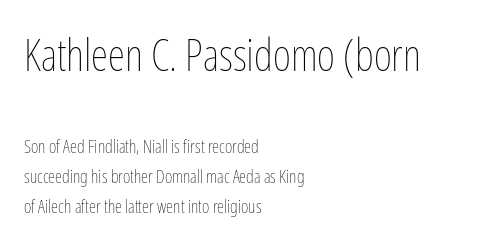
{"italic": "no", "bold": "no", "weight": "thin", "width": "condensed", "stroke_contrast": "low", "x_height": "medium", "monospaced": "no", "underline": "no", "align": "left", "line_spacing": "normal", "line_spacing_ratio": 1.67, "letter_spacing": "normal", "letter_spacing_em": 0.0, "larger_block": "first", "size_ratio": 2.44, "glyph_px": 44}
